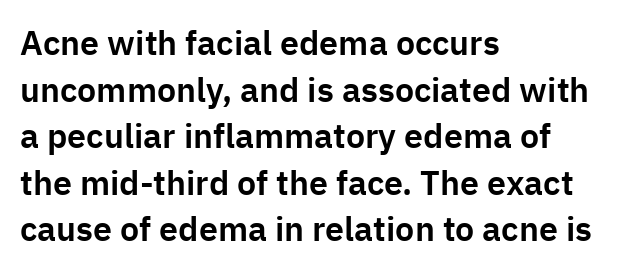
Q: Is the text italic (slanted)? A: No, it is upright.
Q: Is the typeface a serif or a sans-serif typeface? A: Sans-serif.
Q: Is the text underlined? A: No.
Q: How is the paragraph aligned? A: Left-aligned.
Q: Is the spacing between letters normal or unusually wide? A: Normal.
Q: Is the spacing between lines tight, normal or loose? A: Normal.
Q: Width (condensed, normal, or wide)? A: Normal.
Q: Stroke contrast? A: Low.
Q: x-height? A: Medium.
Q: Monospaced? A: No.
